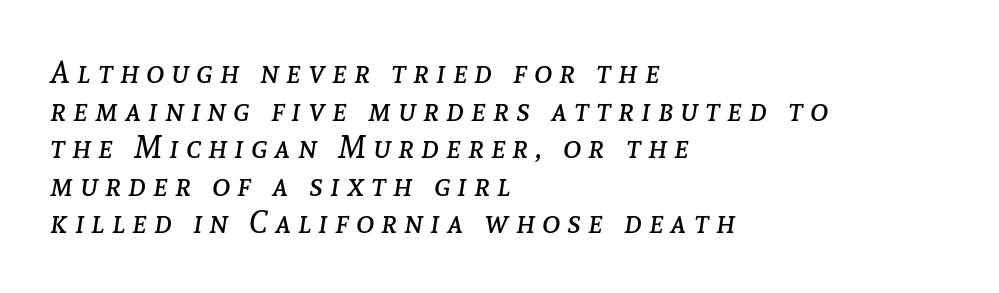
{"italic": "yes", "lean": "right", "slant_degrees": 8, "bold": "no", "weight": "regular", "width": "normal", "stroke_contrast": "low", "x_height": "medium", "monospaced": "no", "underline": "no", "align": "left", "line_spacing_ratio": 1.21, "letter_spacing": "wide", "letter_spacing_em": 0.23, "glyph_px": 31}
